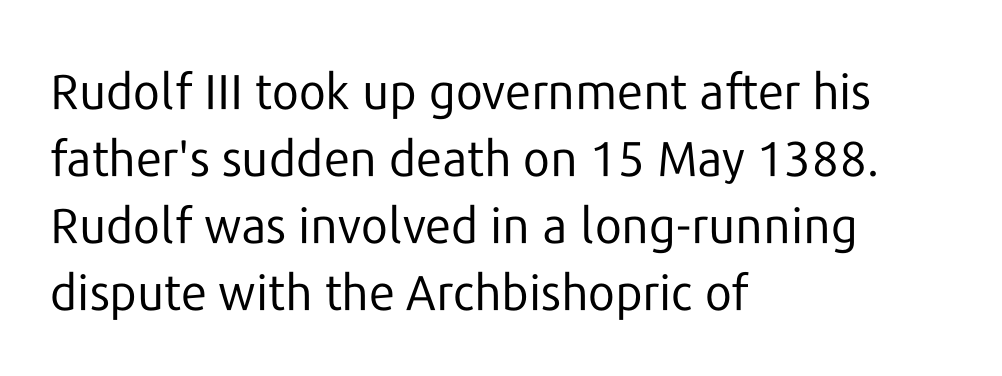
These lines are rendered in a variable-pitch font. The rows are spaced the way most documents space them. Is the letter spacing exaggerated? No — it looks like the ordinary default. The font is comparable to plain body text, perhaps lighter.
